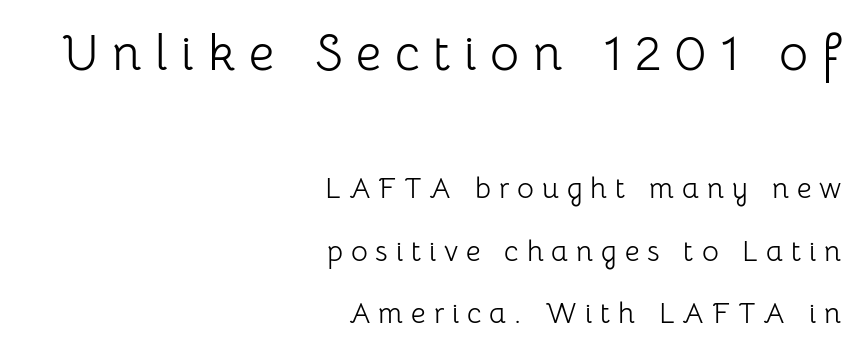
The paragraph shown leans on its right margin. The block of text is sparse from top to bottom, with ample space between rows. Posture: vertical. If you squint, the top block still reads clearly — it's the larger of the two. Type style note: lacks serifs.
